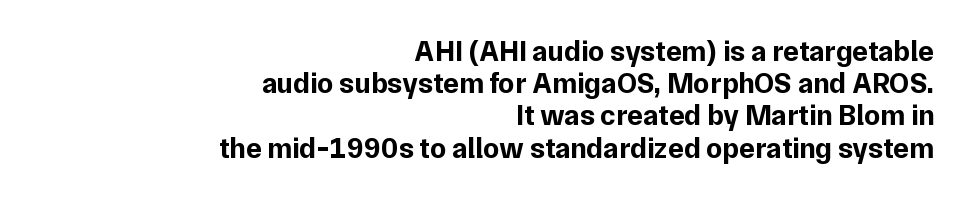
Q: Is the text bold? A: Yes.
Q: Is the text italic (slanted)? A: No, it is upright.
Q: Is the typeface a serif or a sans-serif typeface? A: Sans-serif.
Q: Is the text underlined? A: No.
Q: How is the paragraph aligned? A: Right-aligned.
Q: Is the spacing between letters normal or unusually wide? A: Normal.
Q: Is the spacing between lines tight, normal or loose? A: Tight.
Q: Width (condensed, normal, or wide)? A: Normal.
Q: Stroke contrast? A: Low.
Q: x-height? A: Medium.
Q: Monospaced? A: No.
